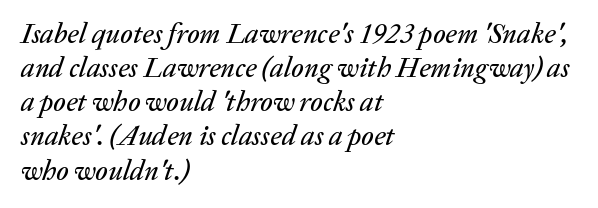
Teacher's note: observe the even left margin — that is flush-left alignment. These lines were composed using italics. The rendering uses natural spacing where letterforms have individual widths. The glyphs are unaccompanied by any horizontal stroke below them. The tracking reads as untouched default to a designer's eye.
